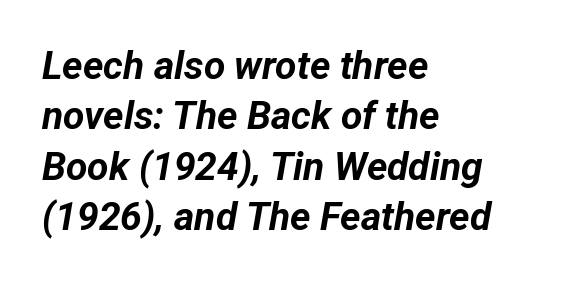
{"italic": "yes", "lean": "right", "slant_degrees": 12, "bold": "yes", "weight": "bold", "width": "normal", "stroke_contrast": "low", "x_height": "medium", "monospaced": "no", "underline": "no", "align": "left", "line_spacing": "normal", "line_spacing_ratio": 1.29, "letter_spacing": "normal", "letter_spacing_em": 0.0, "glyph_px": 39}
